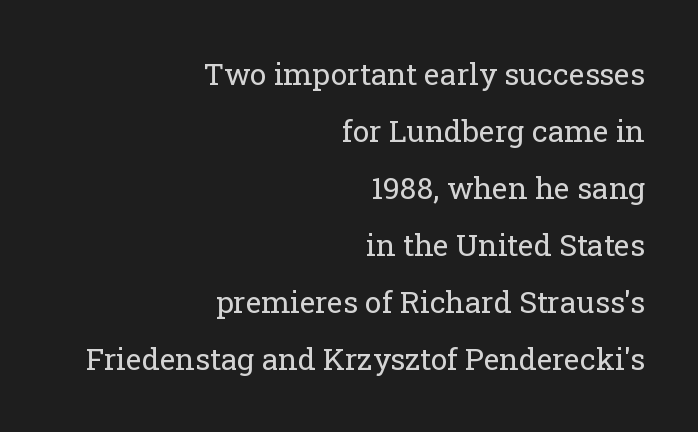
Varying glyph widths throughout — classic text-font behaviour. The specimen reads as upright at a glance. This reads as an unemphasized weight, regular at the heaviest. Rows of type keep a wide berth in the vertical direction. The font family rendered here belongs to the serif group.
